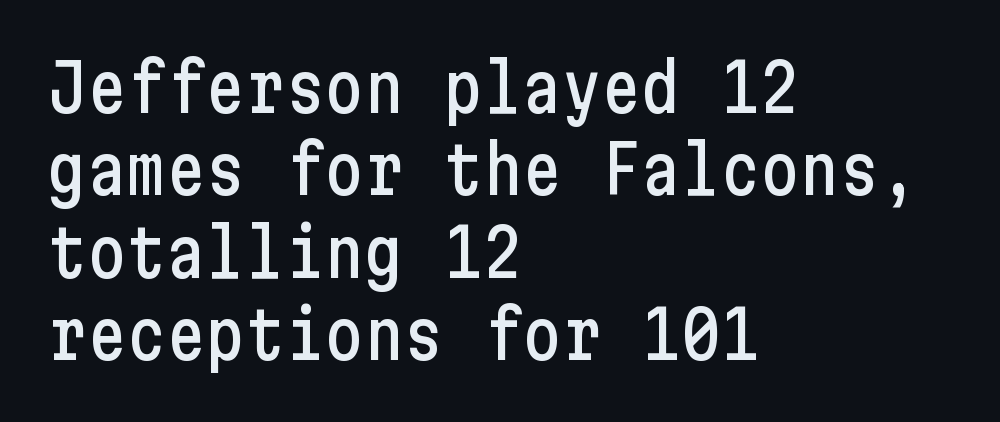
Every row of glyphs begins at an identical x-position on the left. Stroke terminals: plain, sans-serif. The passage shown stacks its lines at a standard gap. Underline: absent.
